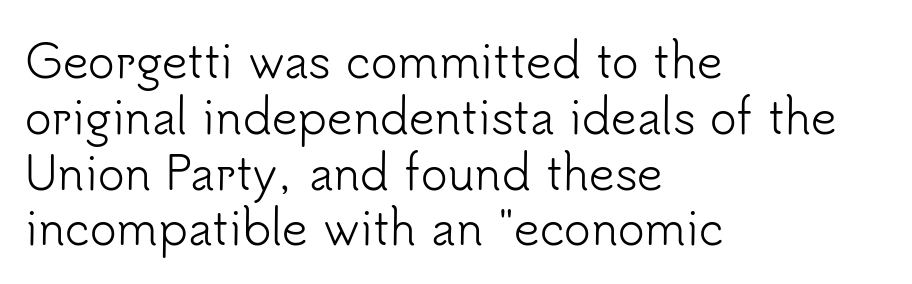
Q: Is the text bold? A: No.
Q: Is the text italic (slanted)? A: No, it is upright.
Q: Is the typeface a serif or a sans-serif typeface? A: Sans-serif.
Q: Is the text underlined? A: No.
Q: How is the paragraph aligned? A: Left-aligned.
Q: Is the spacing between letters normal or unusually wide? A: Normal.
Q: Width (condensed, normal, or wide)? A: Normal.
Q: Stroke contrast? A: Low.
Q: x-height? A: Small.
Q: Monospaced? A: No.
